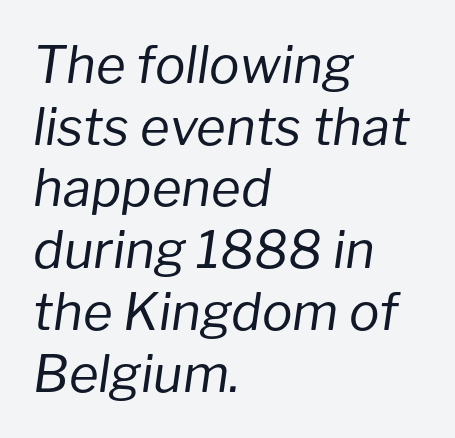
{"italic": "yes", "lean": "right", "slant_degrees": 8, "bold": "no", "weight": "regular", "width": "normal", "stroke_contrast": "low", "x_height": "medium", "monospaced": "no", "underline": "no", "align": "left", "line_spacing_ratio": 1.21, "letter_spacing": "normal", "letter_spacing_em": 0.0, "glyph_px": 51}
